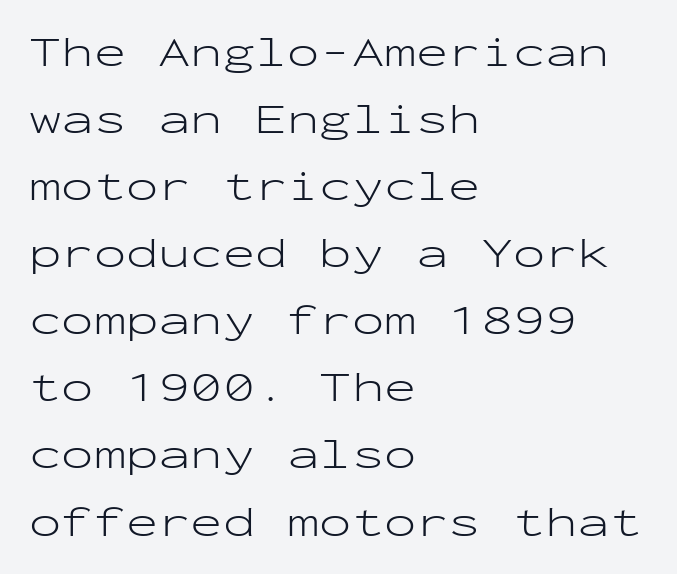
Observe the ordinary spacing: letters are neighbours, not strangers. These lines are rendered in a fixed-pitch font. The weight tops out at a normal text grade. The characters display no serif detailing; their extremities are plain.
